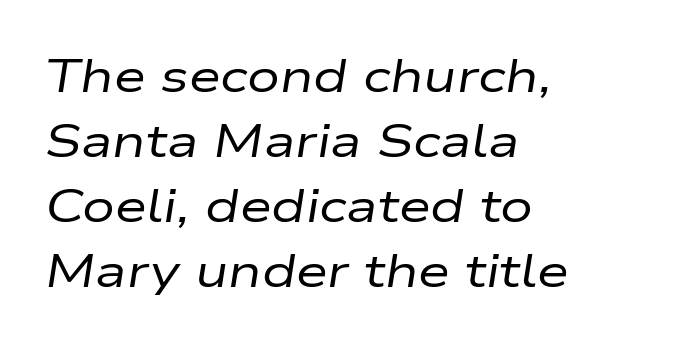
The image shows 46 px regular-weight, wide type, italic (leaning right); set left-aligned, normal line spacing (1.41x), normal letter spacing, not underlined; low stroke contrast and a medium x-height.
